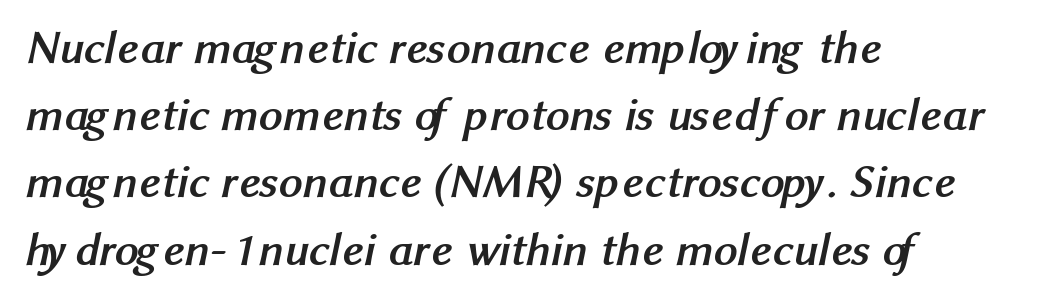
{"serif": "no", "bold": "yes", "weight": "semibold", "width": "normal", "stroke_contrast": "medium", "x_height": "medium", "monospaced": "no", "underline": "no", "align": "left", "line_spacing": "normal", "line_spacing_ratio": 1.43, "letter_spacing": "normal", "letter_spacing_em": 0.0, "glyph_px": 47}
